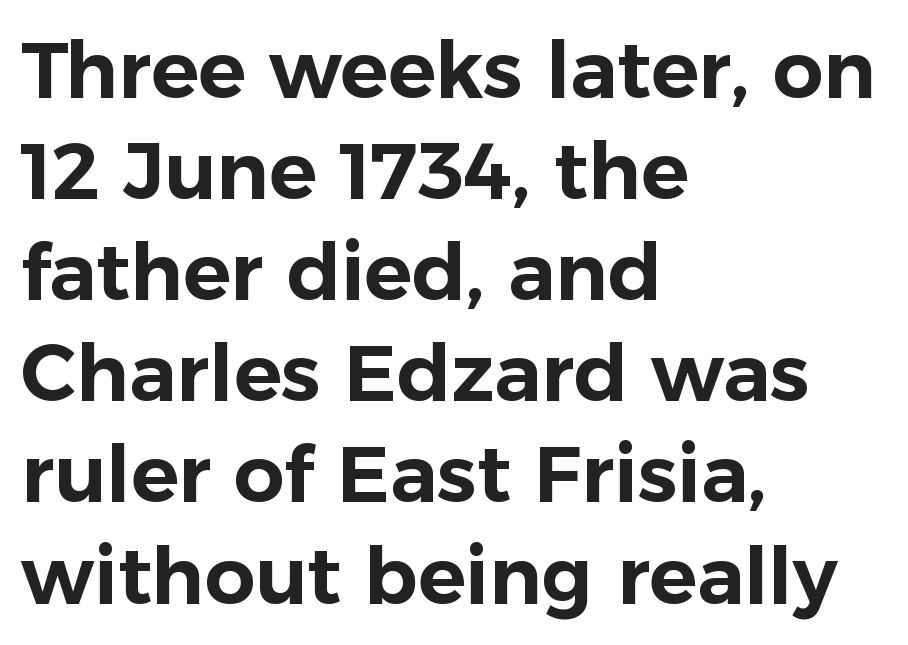
The image shows 79 px sans-serif type, upright; set left-aligned, normal line spacing (1.28x), normal letter spacing, not underlined; low stroke contrast and a medium x-height.
